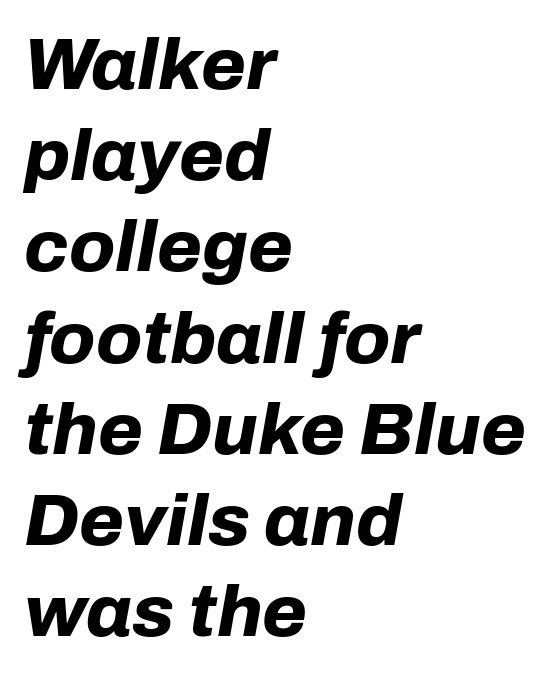
Typographic density is high because the face is bold. The lines sit at an ordinary, default distance from one another. The ragged edge is on the right, which tells us the setting is flush left. The letters sit at their default tracking, neither squeezed nor spread. Decoration check: the copy has no underline.
